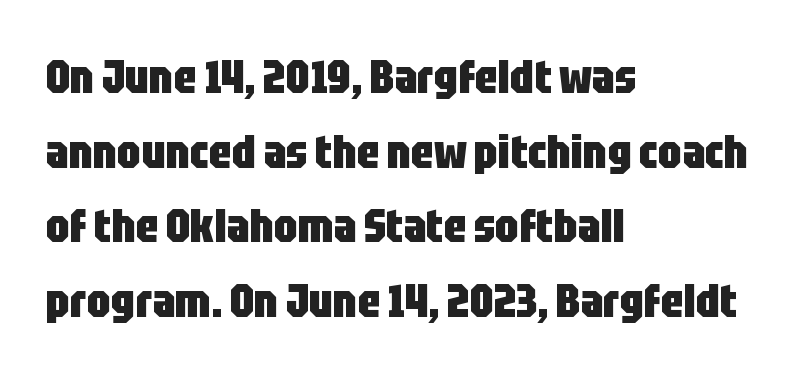
This sample has the flowing, uneven cadence of proportional lettering. The face used here has the dense, thick strokes of a bold. The lettering holds an erect, upright posture throughout. Each row of text sits above clean, open space. The passage shown is typeset with a sans-serif family. The lines sit at an ordinary, default distance from one another.
